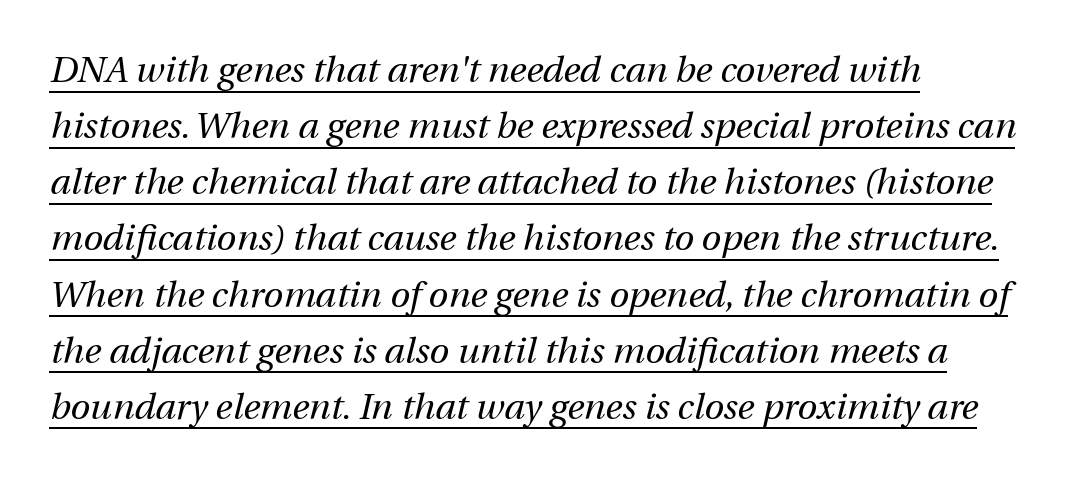
What stands out about the letter spacing? Nothing — it is the standard amount. This reads as an unemphasized weight, regular at the heaviest. The rag falls on the right side of this text block. Do the characters align in a grid? No, the font is proportional.
